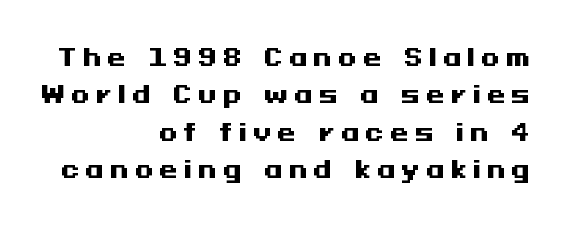
{"italic": "no", "bold": "yes", "underline": "no", "align": "right", "line_spacing": "normal", "line_spacing_ratio": 1.56, "letter_spacing": "wide", "letter_spacing_em": 0.25, "glyph_px": 24}
